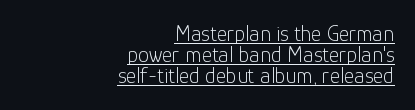
Stroke thickness stays within the range of a standard reading face or lighter. Every word sits above its own underline. Is there any slant? The stems are plumb. Leading is clearly below the norm, producing a dense column. Honestly, the letter spacing is just normal — you wouldn't notice it. All the whitespace from short lines collects on the left.
